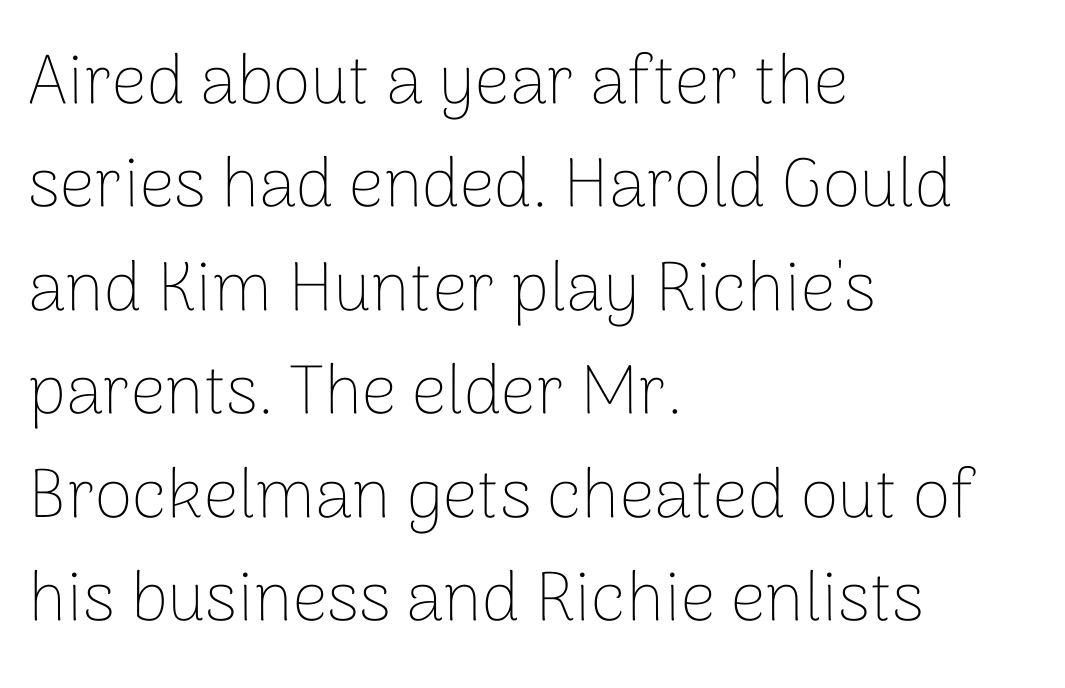
Q: Is the text bold? A: No.
Q: Is the text italic (slanted)? A: No, it is upright.
Q: Is the typeface a serif or a sans-serif typeface? A: Sans-serif.
Q: Is the text underlined? A: No.
Q: How is the paragraph aligned? A: Left-aligned.
Q: Is the spacing between letters normal or unusually wide? A: Normal.
Q: Is the spacing between lines tight, normal or loose? A: Normal.
Q: Width (condensed, normal, or wide)? A: Normal.
Q: Stroke contrast? A: Low.
Q: x-height? A: Medium.
Q: Monospaced? A: No.
